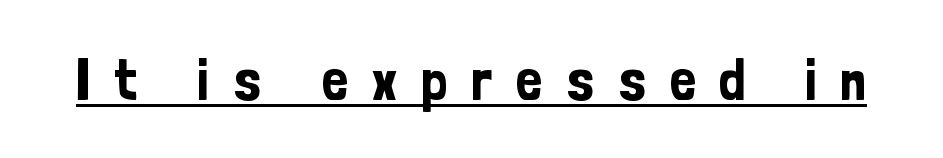
Q: Is the text italic (slanted)? A: No, it is upright.
Q: Is the typeface a serif or a sans-serif typeface? A: Sans-serif.
Q: Is the text underlined? A: Yes.
Q: Is the spacing between letters normal or unusually wide? A: Unusually wide.
Q: Width (condensed, normal, or wide)? A: Condensed.
Q: Stroke contrast? A: Low.
Q: x-height? A: Medium.
Q: Monospaced? A: No.
